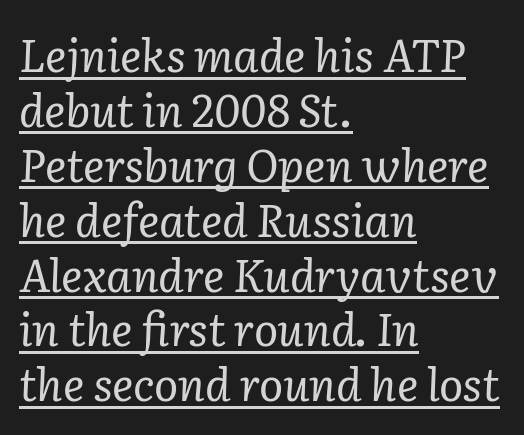
Q: Is the text bold? A: No.
Q: Is the text italic (slanted)? A: Yes, it leans right by about 2 degrees.
Q: Is the typeface a serif or a sans-serif typeface? A: Serif.
Q: Is the text underlined? A: Yes.
Q: How is the paragraph aligned? A: Left-aligned.
Q: Is the spacing between letters normal or unusually wide? A: Normal.
Q: Width (condensed, normal, or wide)? A: Normal.
Q: Stroke contrast? A: Low.
Q: x-height? A: Medium.
Q: Monospaced? A: No.
